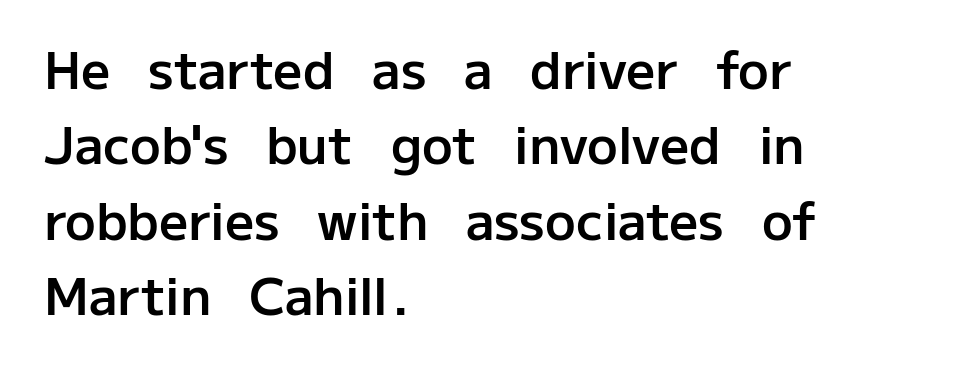
Q: Is the text bold? A: Semi-bold.
Q: Is the text italic (slanted)? A: No, it is upright.
Q: Is the typeface a serif or a sans-serif typeface? A: Sans-serif.
Q: Is the text underlined? A: No.
Q: How is the paragraph aligned? A: Left-aligned.
Q: Is the spacing between letters normal or unusually wide? A: Normal.
Q: Is the spacing between lines tight, normal or loose? A: Normal.
Q: Width (condensed, normal, or wide)? A: Normal.
Q: Stroke contrast? A: Low.
Q: x-height? A: Medium.
Q: Monospaced? A: No.
